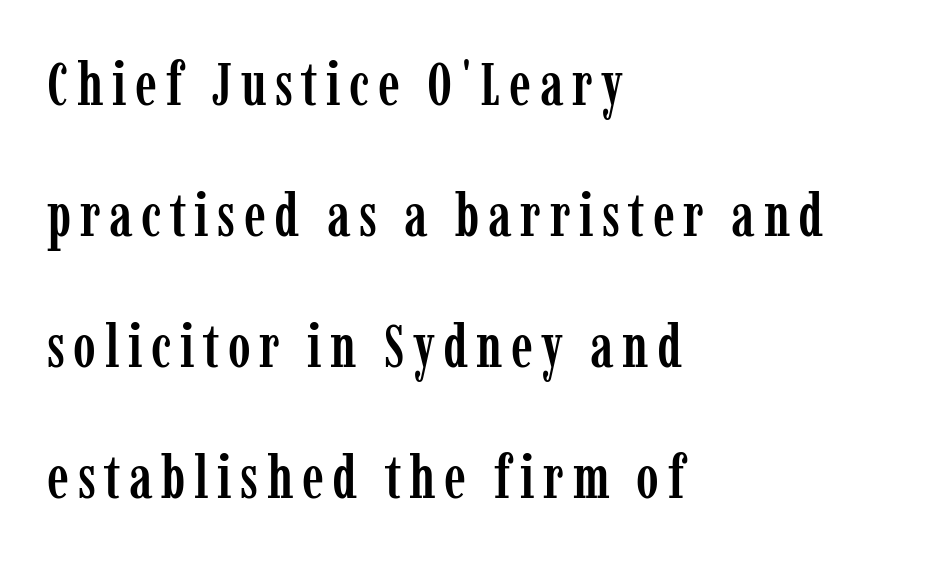
How would I describe the line gaps? Wide and relaxed. Anything drawn beneath the words? Only blank space. The typesetter chose a ragged-right arrangement here. The passage shown is typed in a proportional face where columns would drift. You can tell it's not italic because the verticals are truly vertical. Yep, those are serifs on the letters.
